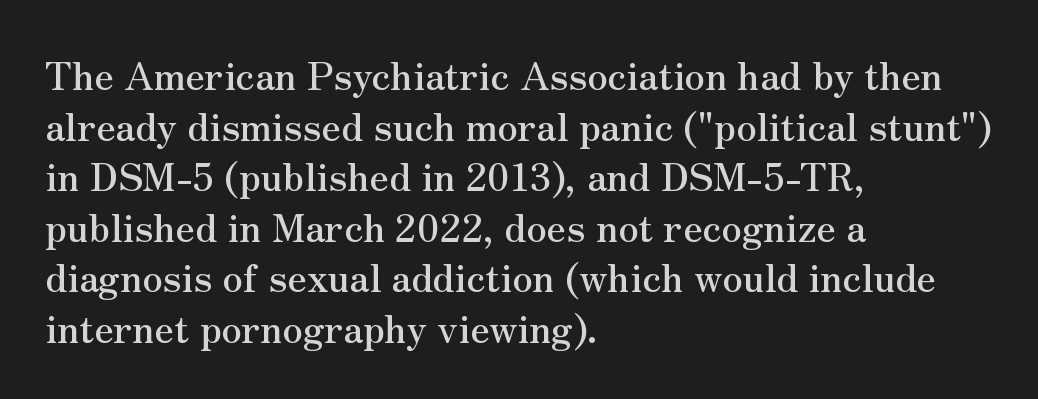
The text was rendered using a seriffed face with decorative stroke endings. The specimen reads as upright at a glance. Beneath every word, the page is bare. Typeset ragged right — the left edge is the straight one. Line spacing here is normal.
